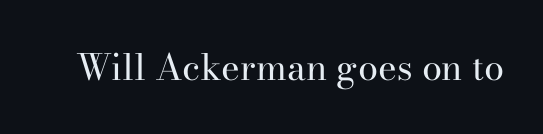
{"serif": "yes", "italic": "no", "bold": "no", "weight": "regular", "width": "normal", "stroke_contrast": "high", "x_height": "small", "monospaced": "no", "underline": "no", "letter_spacing": "normal", "letter_spacing_em": 0.0, "glyph_px": 36}
